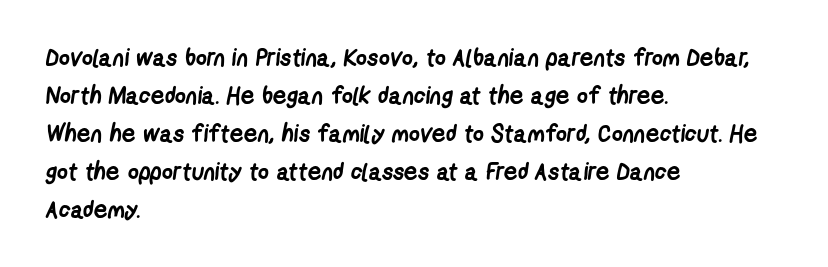
The image shows 24 px bold type; set left-aligned, normal line spacing (1.58x), normal letter spacing, not underlined.
